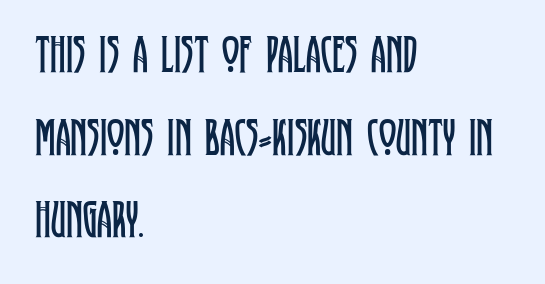
The image shows 53 px regular-weight, condensed serif type, upright; set left-aligned, normal line spacing (1.56x), normal letter spacing, not underlined; low stroke contrast and a large x-height.
